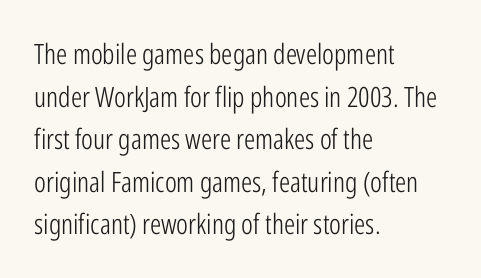
The image shows 28 px light, condensed sans-serif type, upright; set left-aligned, normal line spacing (1.52x), normal letter spacing, not underlined; low stroke contrast and a medium x-height.
